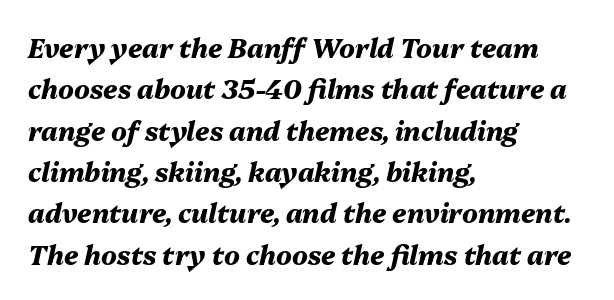
Alignment: flush left. One glance says typical: line gaps are just what's usual. The foot of each line stays bare and open. Heavy, bold letterforms. Quick note: italic. The line texture is even and compact thanks to regular tracking.
